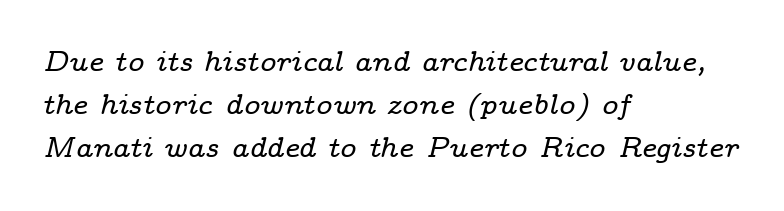
The image shows 28 px wide serif type, italic (leaning right); set left-aligned, normal line spacing (1.53x), normal letter spacing, not underlined; low stroke contrast and a medium x-height.
